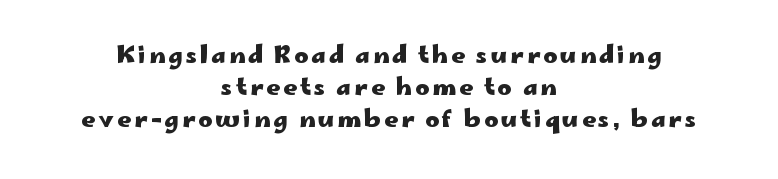
Q: Is the text bold? A: Yes.
Q: Is the text italic (slanted)? A: No, it is upright.
Q: Is the text underlined? A: No.
Q: How is the paragraph aligned? A: Centered.
Q: Is the spacing between lines tight, normal or loose? A: Normal.
